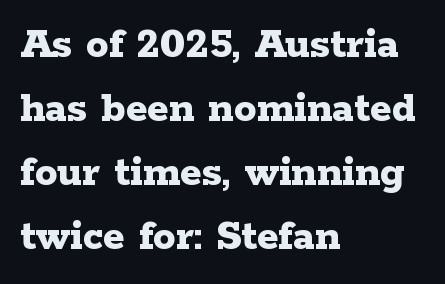
The image shows 45 px bold, wide serif type, upright; set left-aligned, normal line spacing (1.42x), normal letter spacing, not underlined; low stroke contrast and a medium x-height.
